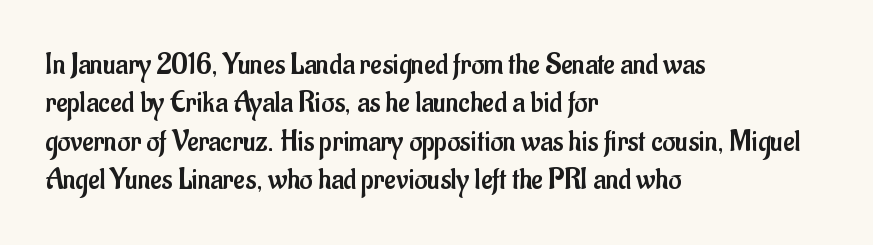
{"serif": "no", "italic": "no", "bold": "no", "weight": "regular", "width": "condensed", "stroke_contrast": "low", "x_height": "small", "monospaced": "no", "underline": "no", "align": "left", "line_spacing_ratio": 1.24, "letter_spacing": "normal", "letter_spacing_em": 0.0, "glyph_px": 31}
